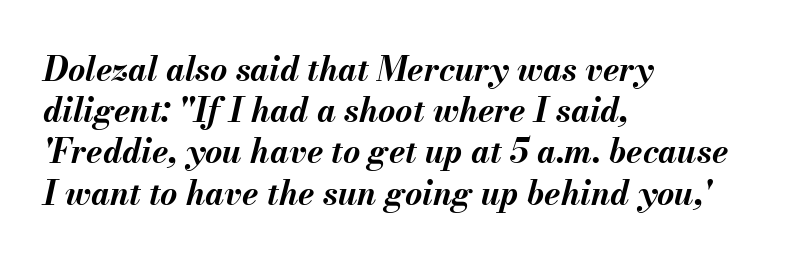
Q: Is the text bold? A: Yes.
Q: Is the text italic (slanted)? A: Yes, it leans right by about 13 degrees.
Q: Is the text underlined? A: No.
Q: How is the paragraph aligned? A: Left-aligned.
Q: Is the spacing between letters normal or unusually wide? A: Normal.
Q: Is the spacing between lines tight, normal or loose? A: Normal.
Q: Width (condensed, normal, or wide)? A: Normal.
Q: Stroke contrast? A: Medium.
Q: x-height? A: Small.
Q: Monospaced? A: No.
